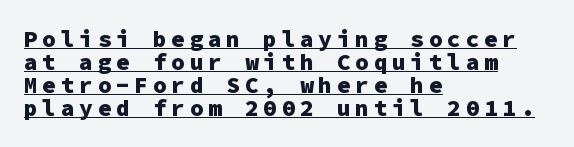
Q: Is the text bold? A: Yes.
Q: Is the text italic (slanted)? A: No, it is upright.
Q: Is the text underlined? A: Yes.
Q: How is the paragraph aligned? A: Left-aligned.
Q: Is the spacing between letters normal or unusually wide? A: Unusually wide.
Q: Is the spacing between lines tight, normal or loose? A: Tight.
